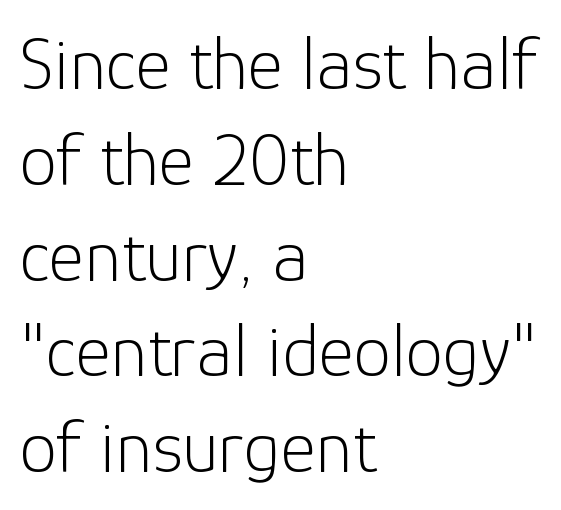
The image shows 76 px light sans-serif type, upright; set left-aligned, normal line spacing (1.26x), normal letter spacing, not underlined; low stroke contrast and a medium x-height.
